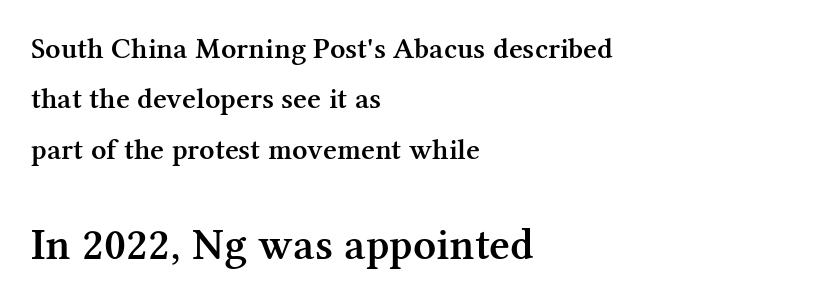
The image shows 45 px semibold serif type, upright; set left-aligned, normal line spacing (1.68x), normal letter spacing, not underlined; the second (bottom) block is 1.5x larger; medium stroke contrast and a medium x-height.
